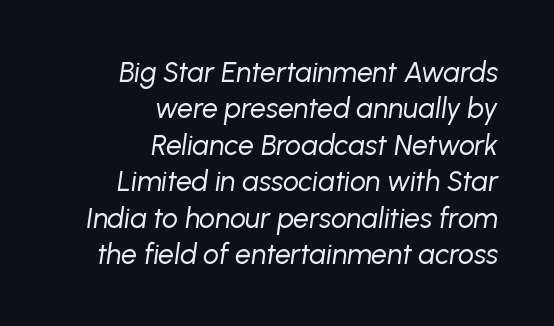
Q: Is the text bold? A: No.
Q: Is the text italic (slanted)? A: Yes, it leans right by about 8 degrees.
Q: Is the text underlined? A: No.
Q: How is the paragraph aligned? A: Right-aligned.
Q: Is the spacing between letters normal or unusually wide? A: Normal.
Q: Is the spacing between lines tight, normal or loose? A: Normal.
Q: Width (condensed, normal, or wide)? A: Normal.
Q: Stroke contrast? A: Low.
Q: x-height? A: Medium.
Q: Monospaced? A: No.
